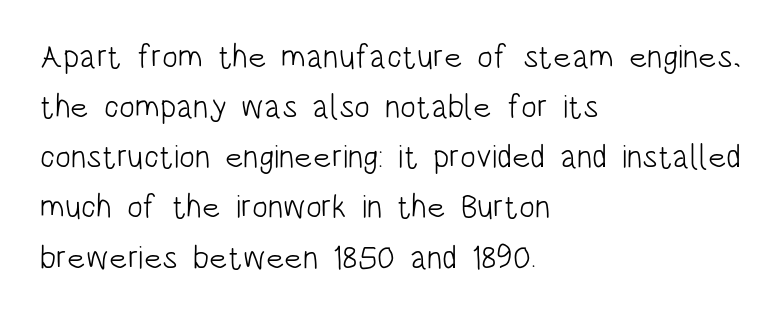
The image shows 33 px light, condensed sans-serif type, upright; set left-aligned, normal line spacing (1.52x), normal letter spacing, not underlined; low stroke contrast and a large x-height.
